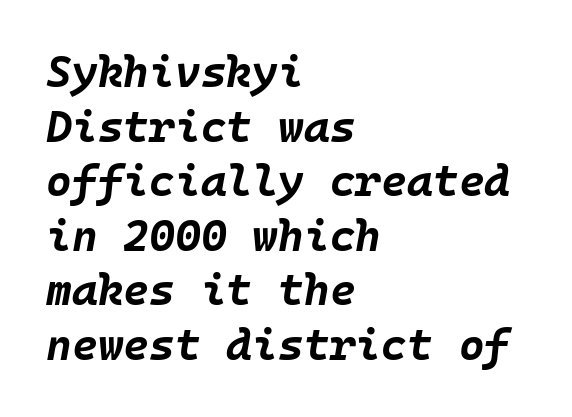
{"italic": "yes", "lean": "right", "slant_degrees": 10, "bold": "yes", "weight": "bold", "width": "normal", "stroke_contrast": "low", "x_height": "large", "underline": "no", "align": "left", "line_spacing_ratio": 1.24, "letter_spacing": "normal", "letter_spacing_em": 0.0, "glyph_px": 44}
